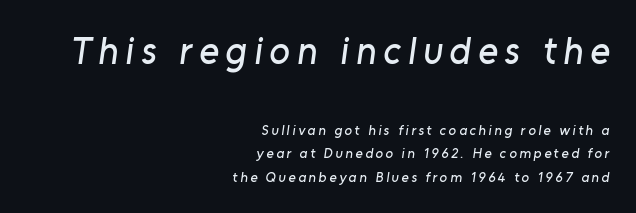
{"serif": "no", "width": "normal", "stroke_contrast": "low", "x_height": "medium", "monospaced": "no", "underline": "no", "align": "right", "line_spacing": "normal", "line_spacing_ratio": 1.67, "larger_block": "first", "size_ratio": 2.71, "glyph_px": 38}
